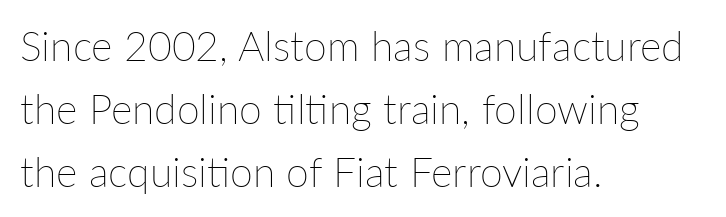
{"italic": "no", "bold": "no", "weight": "thin", "width": "normal", "stroke_contrast": "low", "x_height": "medium", "monospaced": "no", "underline": "no", "align": "left", "line_spacing": "normal", "line_spacing_ratio": 1.54, "letter_spacing": "normal", "letter_spacing_em": 0.0, "glyph_px": 41}
